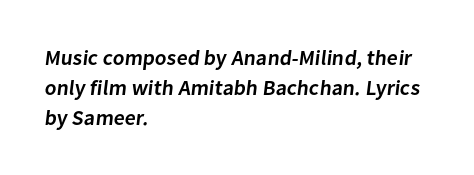
Q: Is the text bold? A: Semi-bold.
Q: Is the text underlined? A: No.
Q: How is the paragraph aligned? A: Left-aligned.
Q: Is the spacing between letters normal or unusually wide? A: Normal.
Q: Is the spacing between lines tight, normal or loose? A: Normal.
